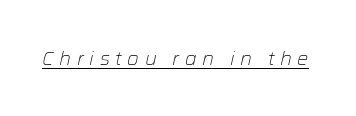
There is plenty of visible air inserted between adjacent glyphs. The glyphs look as if they've been sheared to an angle. A rule runs beneath these lines of type. Heaviness? Minimal to ordinary, like unemphasized prose.
